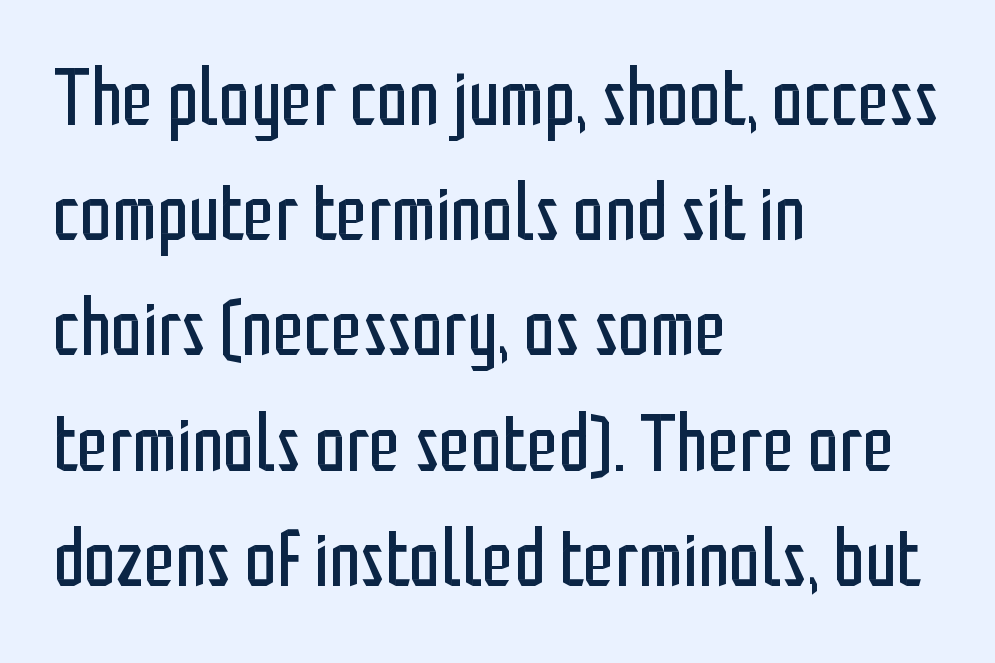
The image shows 80 px regular-weight, condensed sans-serif type, upright; set left-aligned, normal line spacing (1.44x), normal letter spacing, not underlined; low stroke contrast and a medium x-height.
